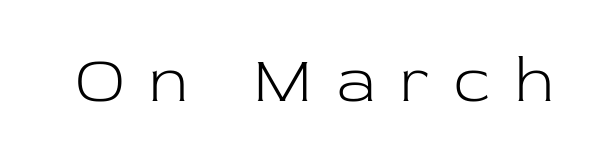
{"serif": "yes", "italic": "no", "bold": "no", "weight": "light", "width": "normal", "stroke_contrast": "low", "x_height": "medium", "monospaced": "no", "underline": "no", "letter_spacing": "wide", "letter_spacing_em": 0.39, "glyph_px": 64}
